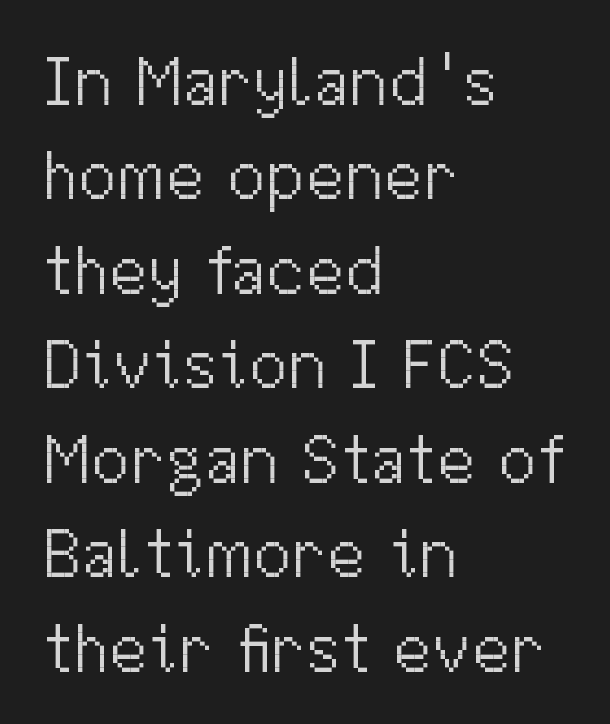
{"serif": "no", "italic": "no", "bold": "no", "weight": "light", "width": "normal", "stroke_contrast": "medium", "x_height": "medium", "monospaced": "no", "underline": "no", "align": "left", "line_spacing": "normal", "line_spacing_ratio": 1.35, "letter_spacing": "normal", "letter_spacing_em": 0.0, "glyph_px": 70}
